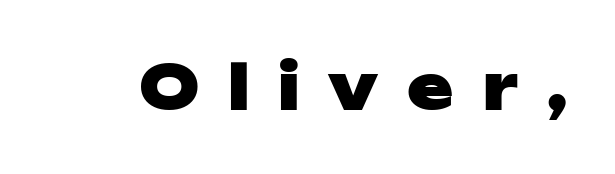
Classification — sans serif. Weight check: bold — yes, fully. This sample has the flowing, uneven cadence of proportional lettering. Posture: vertical. The baseline area is clear. Letter spacing: wide.
